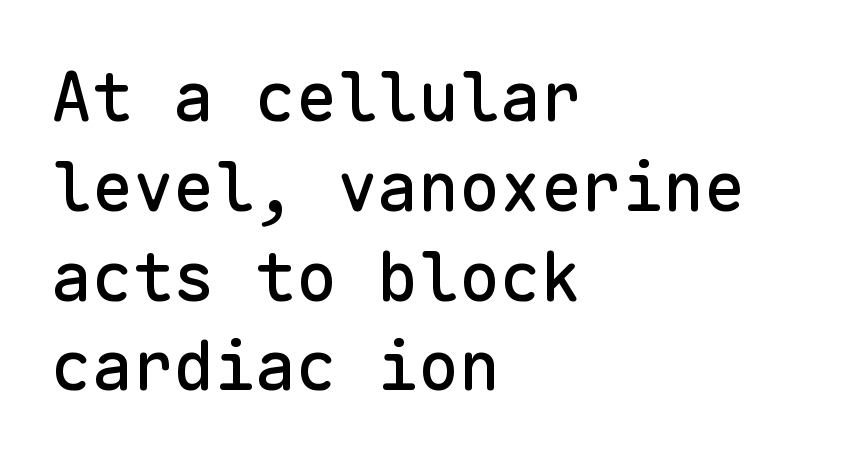
{"serif": "no", "italic": "no", "width": "normal", "stroke_contrast": "low", "x_height": "medium", "monospaced": "yes", "underline": "no", "align": "left", "line_spacing": "normal", "line_spacing_ratio": 1.32, "letter_spacing": "normal", "letter_spacing_em": 0.0, "glyph_px": 68}
